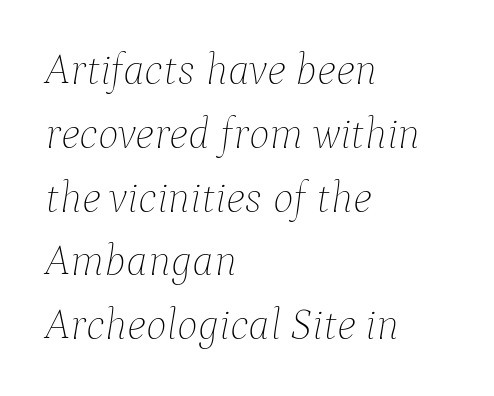
The image shows 44 px thin type, italic (leaning right); set left-aligned, normal line spacing (1.45x), normal letter spacing, not underlined; low stroke contrast and a medium x-height.
